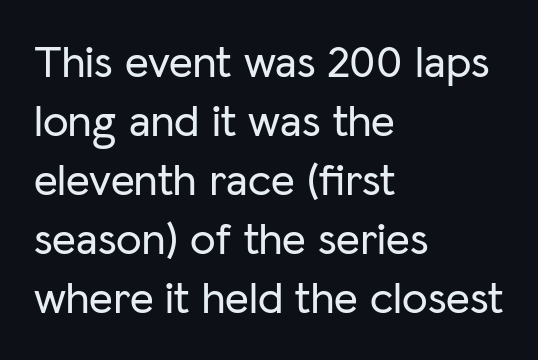
{"serif": "no", "italic": "no", "width": "normal", "stroke_contrast": "low", "x_height": "medium", "monospaced": "no", "underline": "no", "align": "left", "line_spacing": "normal", "line_spacing_ratio": 1.28, "letter_spacing": "normal", "letter_spacing_em": 0.0, "glyph_px": 46}
